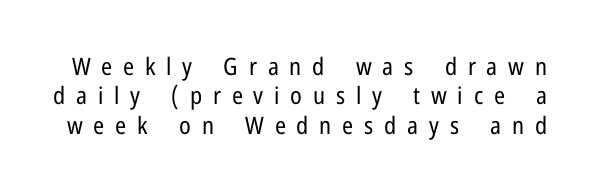
{"italic": "no", "bold": "no", "underline": "no", "line_spacing_ratio": 1.22, "letter_spacing": "wide", "letter_spacing_em": 0.45, "glyph_px": 24}
